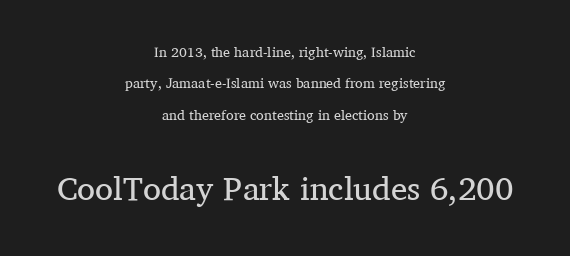
The image shows 33 px regular-weight serif type, upright; set centered, loose line spacing (2.24x), normal letter spacing, not underlined; the second (bottom) block is 2.36x larger; medium stroke contrast and a medium x-height.
